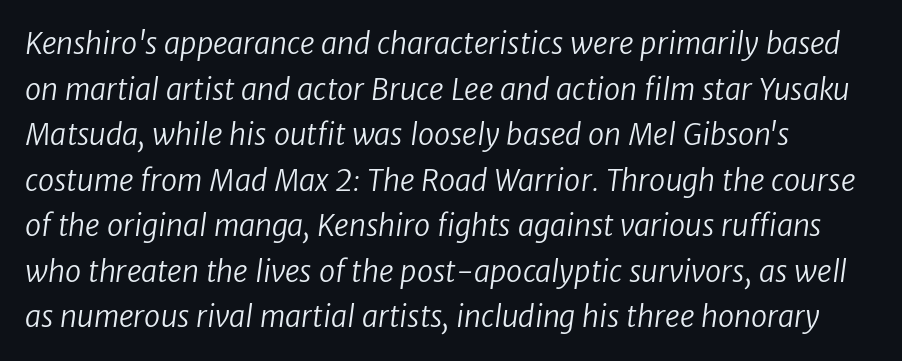
The leading is moderate, giving the passage an even texture. Stems and bowls with no extra thickness — not bold. Caption: standard tracking, unaltered. Descender tails drop into unmarked territory.
